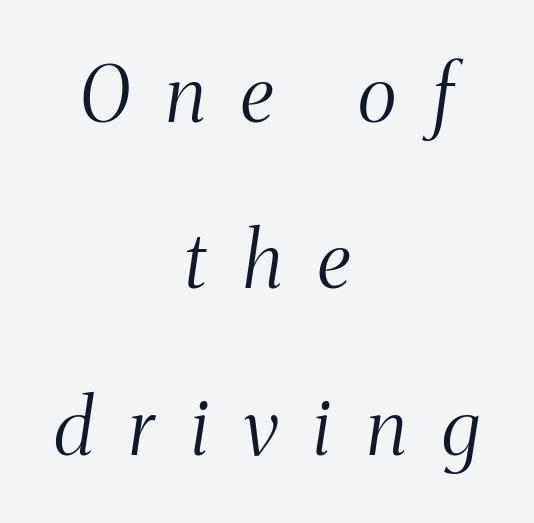
Q: Is the text bold? A: No.
Q: Is the text italic (slanted)? A: Yes, it leans right by about 8 degrees.
Q: Is the typeface a serif or a sans-serif typeface? A: Serif.
Q: Is the text underlined? A: No.
Q: How is the paragraph aligned? A: Centered.
Q: Is the spacing between letters normal or unusually wide? A: Unusually wide.
Q: Is the spacing between lines tight, normal or loose? A: Loose.
Q: Width (condensed, normal, or wide)? A: Condensed.
Q: Stroke contrast? A: Medium.
Q: x-height? A: Medium.
Q: Monospaced? A: No.
